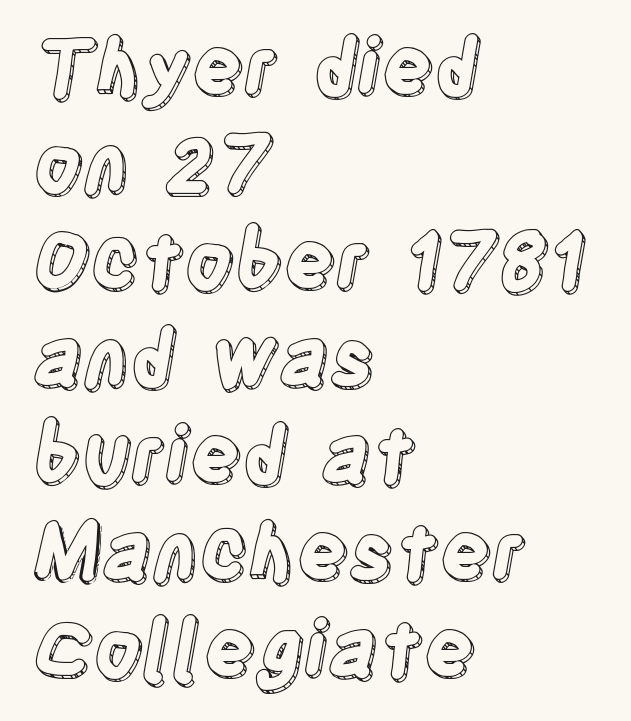
The image shows 77 px condensed type; set left-aligned, normal line spacing (1.26x), normal letter spacing, not underlined; a large x-height.
